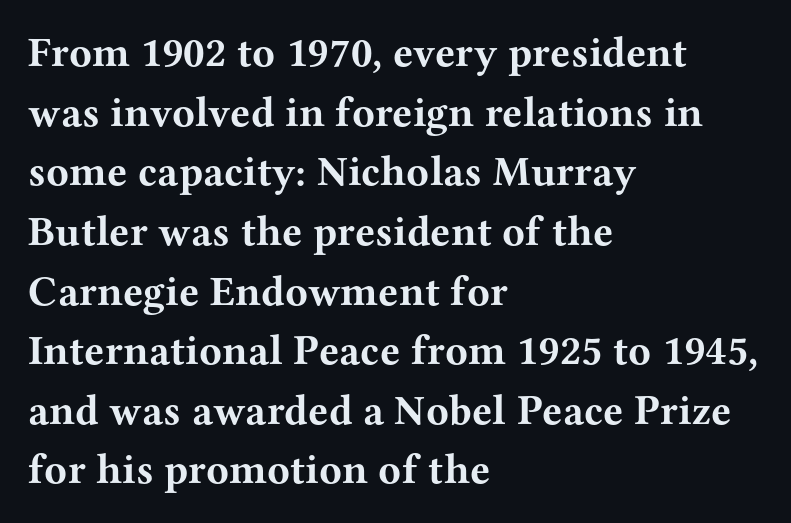
{"serif": "yes", "italic": "no", "bold": "yes", "weight": "bold", "width": "wide", "stroke_contrast": "medium", "x_height": "medium", "monospaced": "no", "underline": "no", "align": "left", "line_spacing": "normal", "line_spacing_ratio": 1.42, "letter_spacing": "normal", "letter_spacing_em": 0.0, "glyph_px": 42}
